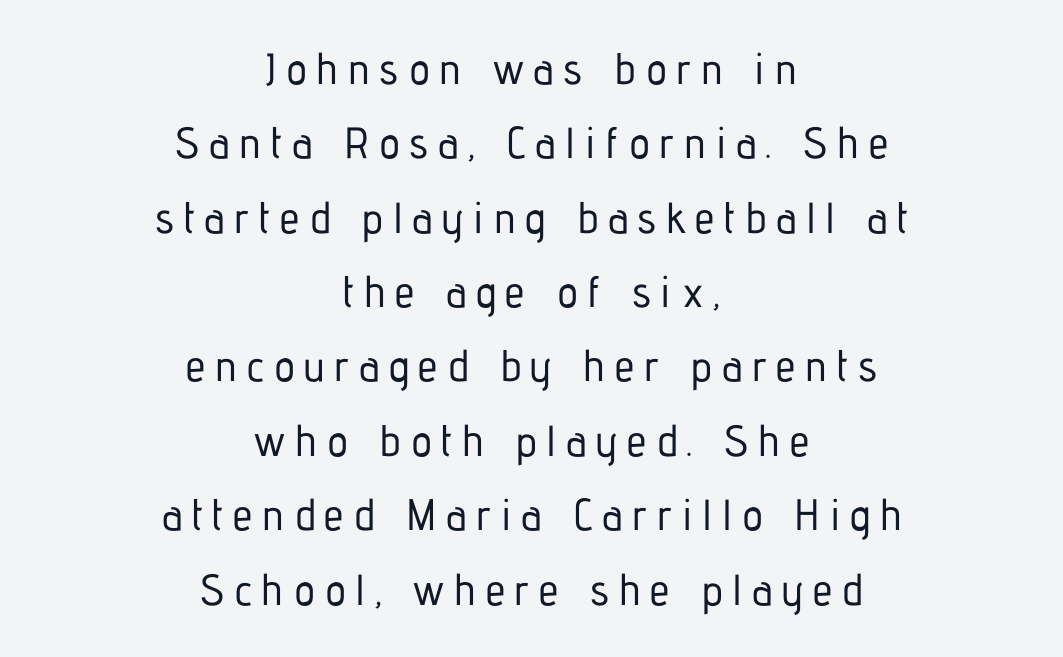
The image shows 44 px condensed sans-serif type, upright; set centered, normal line spacing (1.69x), unusually wide letter spacing (+0.22 em), not underlined; low stroke contrast and a medium x-height.
